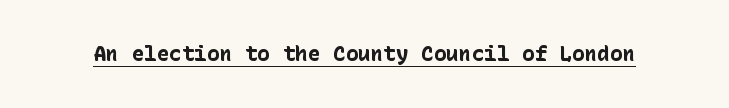
Emphasis is given by a line drawn under the lettering. Weight: bold. Honestly, the letter spacing is just normal — you wouldn't notice it. Is there any slant? The stems are plumb.
